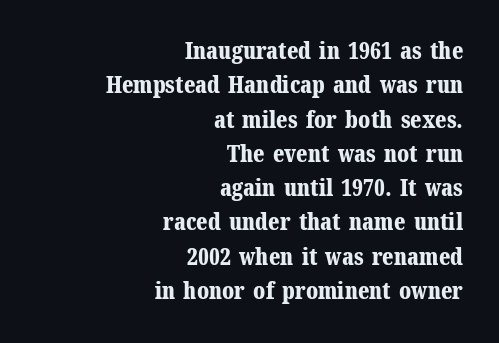
A roman cut, with each character standing at attention. The typesetting leans heavy: a genuine bold. Standard letterfit; no display-style spreading of the glyphs. The passage shown is not underscored anywhere. Line ends are locked; line starts wander.
